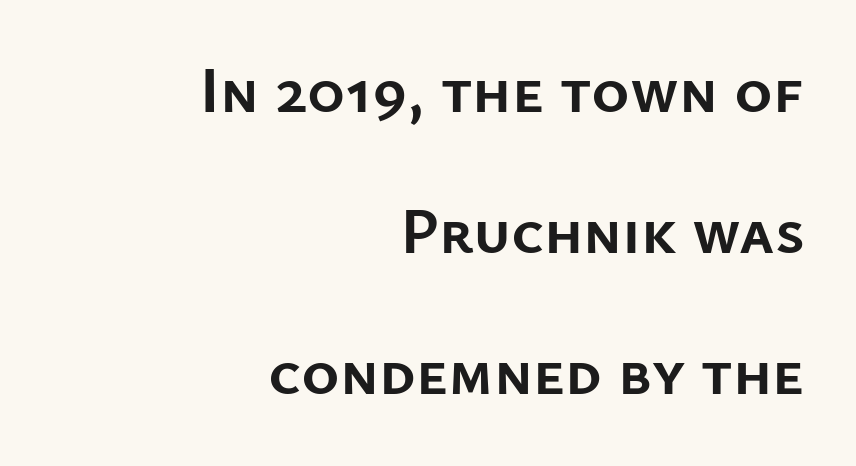
Each line ends at the same right margin while the left side varies. Spacing verdict: proportional, widths tailored to each character. Typesetter's note: full bold, strokes at maximum text heaviness. Letterform terminals end flat and unadorned throughout the passage. There is no visible air inserted between adjacent glyphs. Check under the words: just untouched page.
